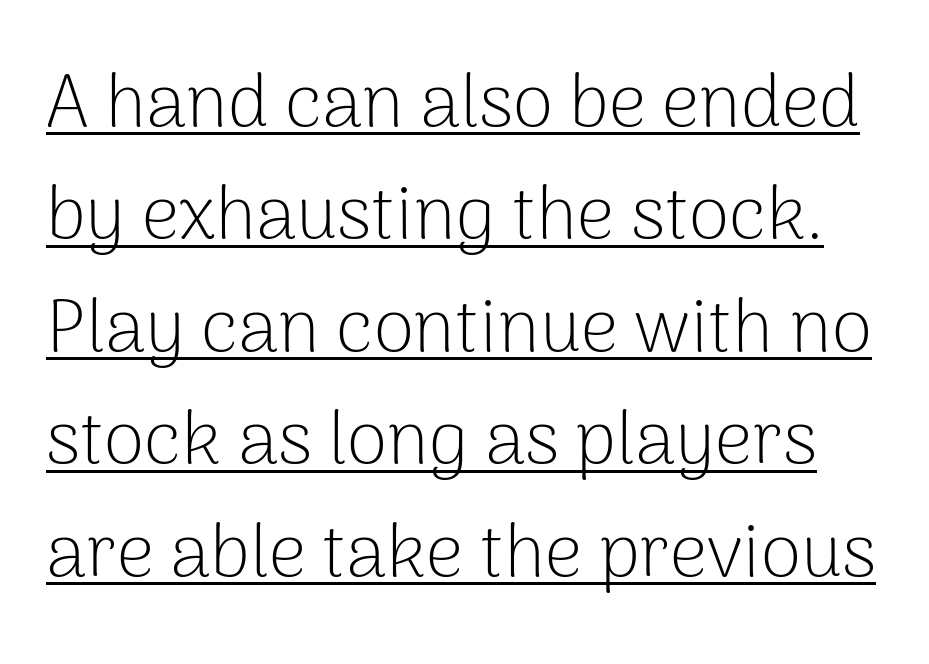
The image shows 74 px light sans-serif type, upright; set normal line spacing (1.52x), normal letter spacing, underlined; low stroke contrast and a medium x-height.
